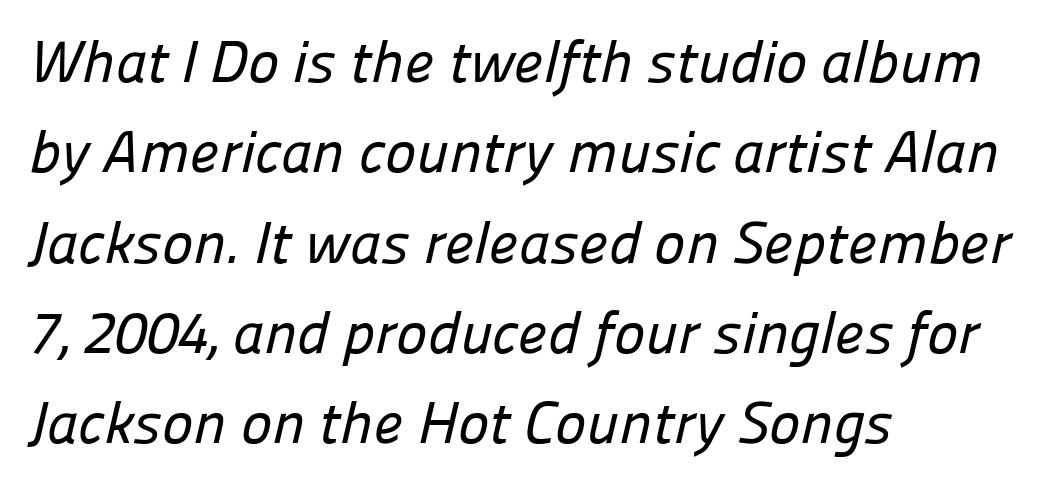
This sample has the flowing, uneven cadence of proportional lettering. Between one letter and the next there's only the usual sliver of space. The typeface chosen for these lines omits serifs. This rendering features lettering with no underline. A typesetter would call this leading conventional body-copy spacing. The paragraph has a hard left edge and a soft right edge.
